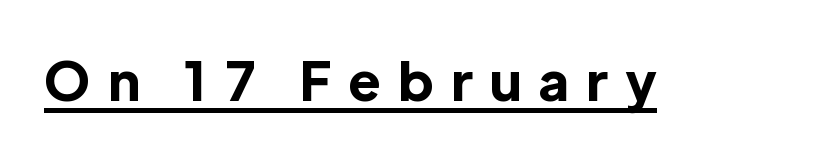
The image shows 53 px bold sans-serif type, upright; set unusually wide letter spacing (+0.34 em), underlined; a medium x-height.
